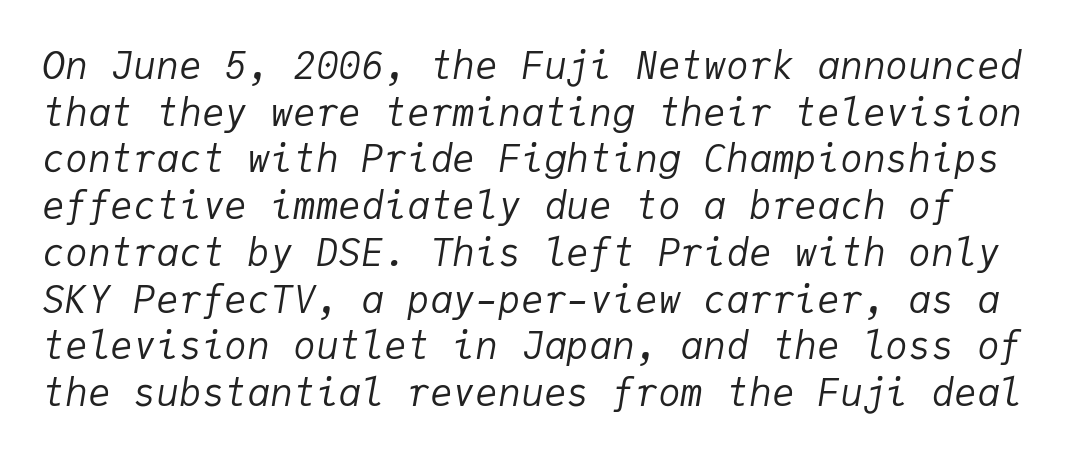
{"italic": "yes", "lean": "right", "slant_degrees": 9, "bold": "no", "weight": "regular", "width": "normal", "stroke_contrast": "low", "x_height": "medium", "monospaced": "yes", "underline": "no", "line_spacing_ratio": 1.23, "letter_spacing": "normal", "letter_spacing_em": 0.0, "glyph_px": 38}
